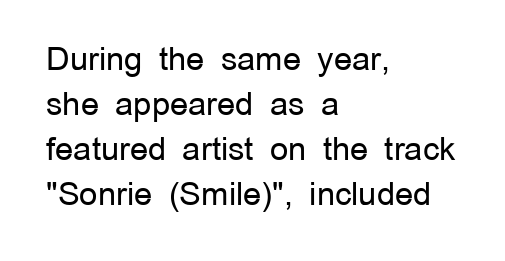
{"serif": "no", "italic": "no", "bold": "no", "weight": "regular", "width": "normal", "stroke_contrast": "low", "x_height": "medium", "monospaced": "no", "underline": "no", "align": "left", "line_spacing": "normal", "line_spacing_ratio": 1.41, "letter_spacing": "normal", "letter_spacing_em": 0.0, "glyph_px": 32}
